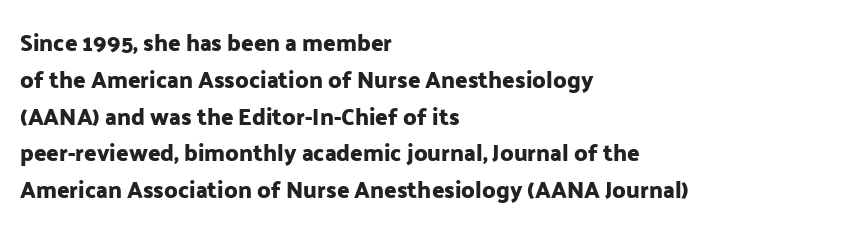
Every character sits straight up, as roman type does. Where is the straight margin? On the left. The rendering uses a moderate line-height, typical for paragraphs. Just letters on the line, the space beneath them empty. Compared with typical body copy, the letter spacing here is the same.
